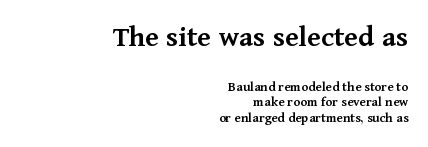
Glyph-to-glyph distance matches everyday printed text. Nope, not italic — everything's standing straight. The rendering uses a small line-height, squeezing the rows. The rendering shrinks the type as you move from the upper chunk to the lower. I'd describe the lettering as semibold — firm but not a full bold.
